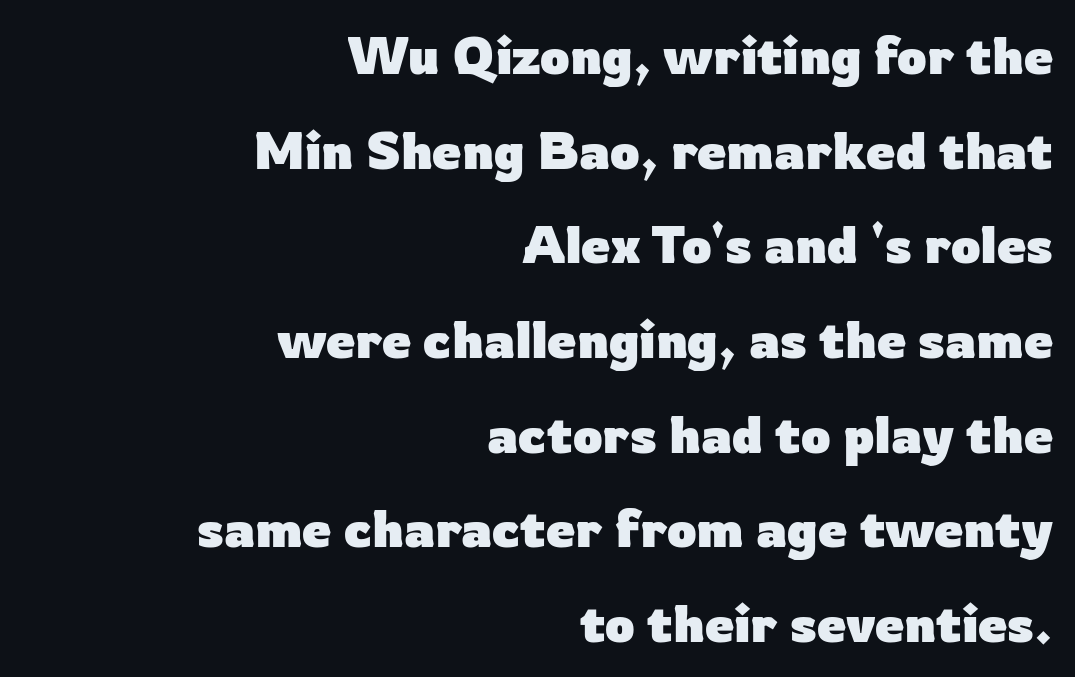
This rendering employs a face without finishing strokes, i.e., a sans-serif. These lines were composed using upright roman letters. Line ends are locked; line starts wander. The letters sit at their default tracking, neither squeezed nor spread. Spacing verdict: proportional, widths tailored to each character.
